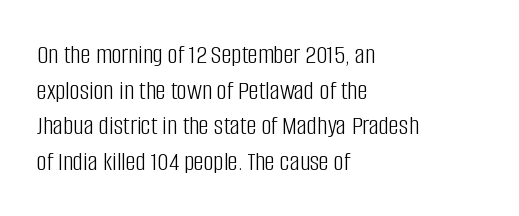
Is there any slant? The stems are plumb. The rendering keeps characters at their native spacing. Summary of weight: not heavy and not bold. These lines are rendered in a variable-pitch font.
